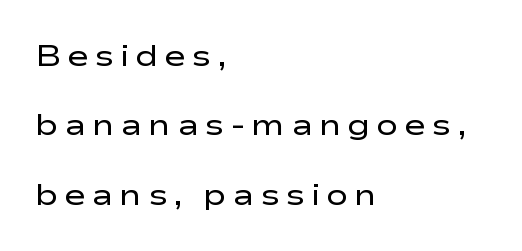
Q: Is the text bold? A: No.
Q: Is the text italic (slanted)? A: No, it is upright.
Q: Is the typeface a serif or a sans-serif typeface? A: Sans-serif.
Q: Is the text underlined? A: No.
Q: How is the paragraph aligned? A: Left-aligned.
Q: Is the spacing between lines tight, normal or loose? A: Loose.
Q: Width (condensed, normal, or wide)? A: Wide.
Q: Stroke contrast? A: Low.
Q: x-height? A: Medium.
Q: Monospaced? A: No.
